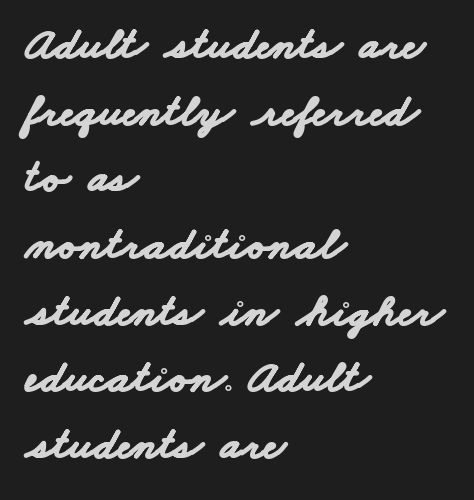
The rendering shows plain stroke endings on the letterforms — a sans-serif design. Teacher's note: observe the even left margin — that is flush-left alignment. Look at the tracking — it's just the regular setting, nothing added. This sample has the flowing, uneven cadence of proportional lettering. The area under the type is left untouched. Each glyph is drawn with heavy, bold strokes.
